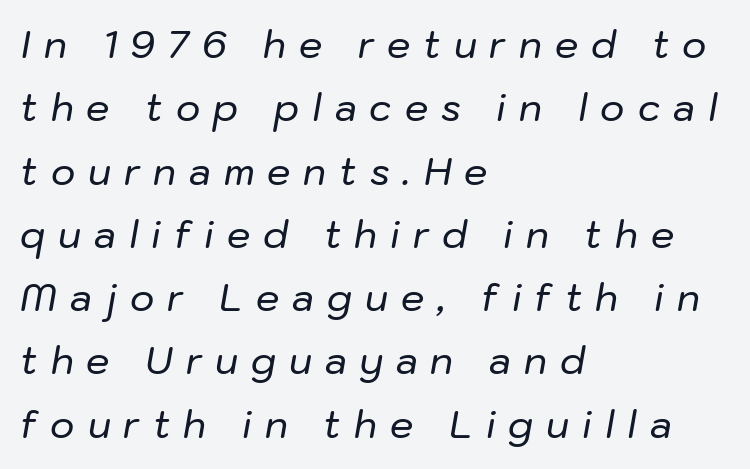
The passage shown has open, widely tracked lettering throughout. There's an unmistakable incline to the writing here. The face used here is proportionally spaced, like ordinary book or web type. Typeset ragged right — the left edge is the straight one.
